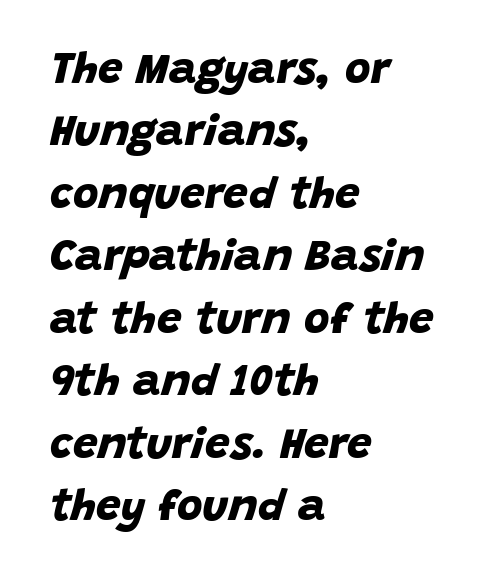
Q: Is the text bold? A: Yes.
Q: Is the typeface a serif or a sans-serif typeface? A: Sans-serif.
Q: Is the text underlined? A: No.
Q: How is the paragraph aligned? A: Left-aligned.
Q: Is the spacing between letters normal or unusually wide? A: Normal.
Q: Is the spacing between lines tight, normal or loose? A: Normal.
Q: Width (condensed, normal, or wide)? A: Normal.
Q: Stroke contrast? A: Low.
Q: x-height? A: Large.
Q: Monospaced? A: No.
